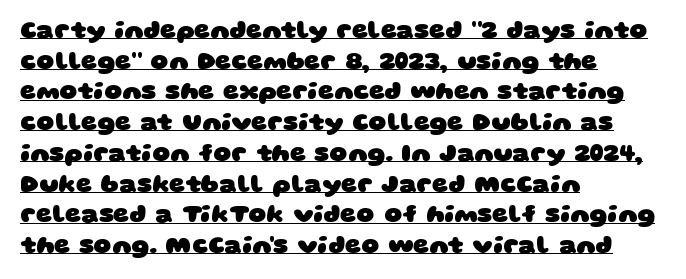
A typographer would call this underscored text. Letter spacing: default. The characters look thick and weighty, a clear bold. Does the copy run flush right? No — it runs flush left.
